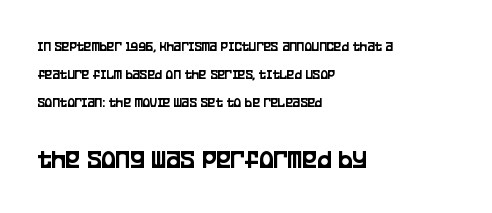
The image shows 27 px text type, upright; set left-aligned, loose line spacing (2.0x), normal letter spacing, not underlined; the second (bottom) block is 1.93x larger.
